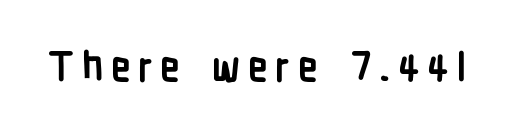
The image shows 40 px semibold, condensed sans-serif type, upright; set not underlined; low stroke contrast and a medium x-height.
